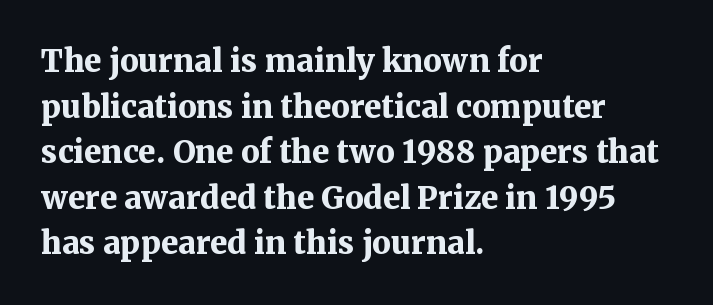
The image shows 31 px bold serif type, upright; set left-aligned, normal line spacing (1.47x), normal letter spacing, not underlined; medium stroke contrast and a medium x-height.
